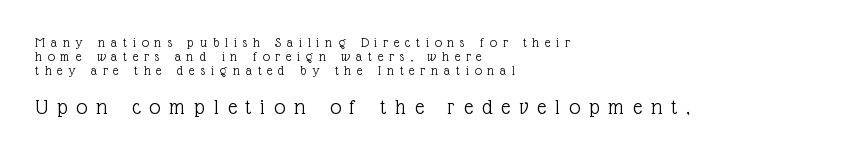
The space between consecutive lines is stingy. One-word summary of the alignment: left. Descenders are the only things crossing below the line. The passage shown has open, widely tracked lettering throughout. Stem width sits at or under what a default text font uses. Vertical strokes here are truly vertical.
